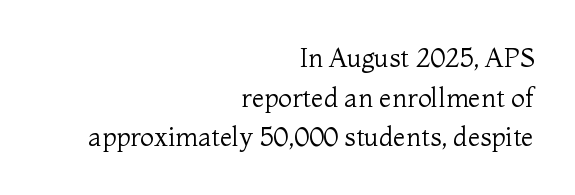
{"italic": "no", "bold": "no", "underline": "no", "align": "right", "line_spacing": "normal", "line_spacing_ratio": 1.52, "letter_spacing": "normal", "letter_spacing_em": 0.0, "glyph_px": 26}
